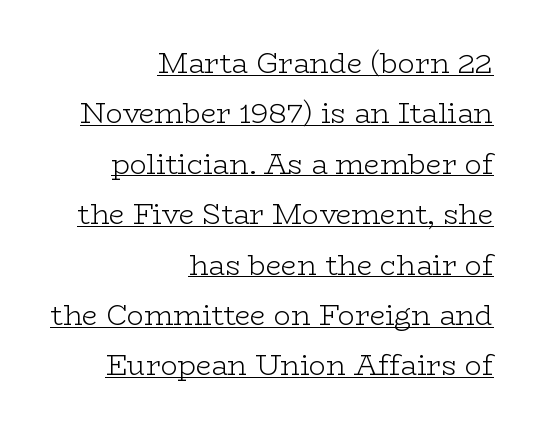
{"serif": "yes", "italic": "no", "bold": "no", "weight": "light", "width": "wide", "stroke_contrast": "low", "x_height": "medium", "monospaced": "no", "underline": "yes", "align": "right", "line_spacing_ratio": 1.8, "letter_spacing": "normal", "letter_spacing_em": 0.0, "glyph_px": 28}
